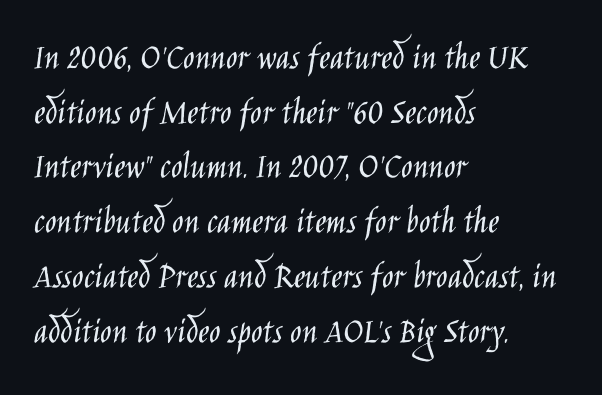
{"serif": "no", "bold": "no", "weight": "light", "width": "condensed", "stroke_contrast": "low", "x_height": "large", "monospaced": "no", "underline": "no", "align": "left", "line_spacing": "normal", "line_spacing_ratio": 1.44, "letter_spacing": "normal", "letter_spacing_em": 0.0, "glyph_px": 38}
